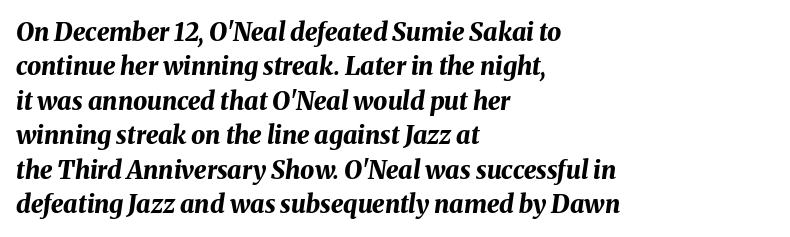
{"italic": "yes", "lean": "right", "slant_degrees": 8, "bold": "yes", "underline": "no", "align": "left", "line_spacing": "normal", "line_spacing_ratio": 1.38, "letter_spacing": "normal", "letter_spacing_em": 0.0, "glyph_px": 25}
